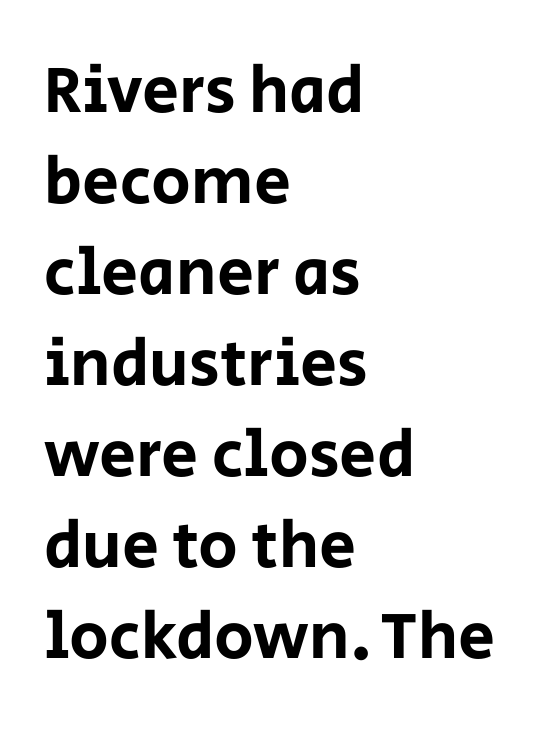
The image shows 66 px sans-serif type, upright; set left-aligned, normal line spacing (1.38x), normal letter spacing, not underlined; low stroke contrast and a large x-height.
